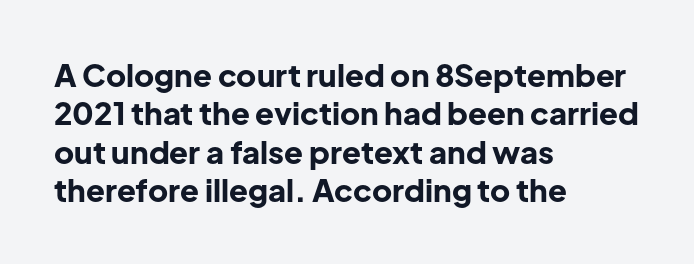
{"serif": "no", "italic": "no", "bold": "yes", "weight": "bold", "width": "normal", "stroke_contrast": "low", "x_height": "medium", "monospaced": "no", "underline": "no", "align": "left", "line_spacing_ratio": 1.24, "letter_spacing": "normal", "letter_spacing_em": 0.0, "glyph_px": 31}
